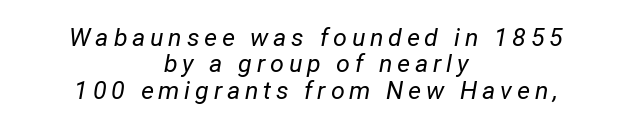
Rendered with sloped, italic letterforms. The setting favours the middle, as headings and verse often do. Letters rest on an invisible, unmarked baseline. How would I describe the line gaps? Narrow and economical.
